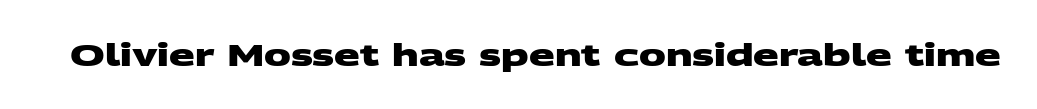
A full-strength bold gives these letters their thick strokes. Here the designer chose a conventional face with non-uniform glyph widths. The letters sit at their default tracking, neither squeezed nor spread. The space directly below the letters is spotless.
